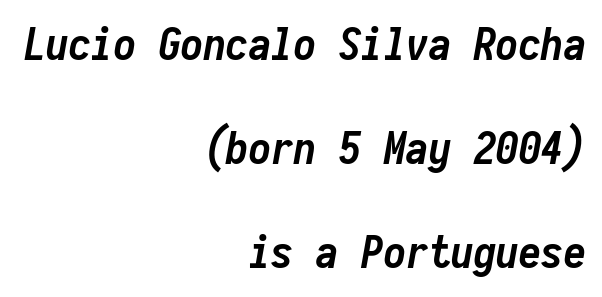
The image shows 45 px semibold, condensed type, italic (leaning right), monospaced; set right-aligned, loose line spacing (2.31x), normal letter spacing, not underlined; low stroke contrast and a medium x-height.
